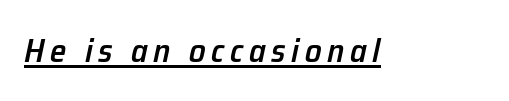
{"italic": "yes", "lean": "right", "slant_degrees": 12, "bold": "semi", "weight": "semibold", "width": "normal", "stroke_contrast": "low", "x_height": "medium", "monospaced": "no", "underline": "yes", "glyph_px": 33}
